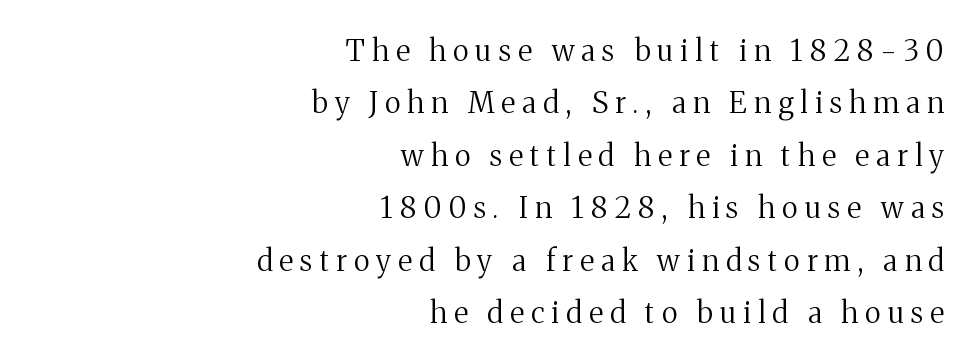
Q: Is the text bold? A: No.
Q: Is the text italic (slanted)? A: No, it is upright.
Q: Is the typeface a serif or a sans-serif typeface? A: Serif.
Q: Is the text underlined? A: No.
Q: How is the paragraph aligned? A: Right-aligned.
Q: Is the spacing between letters normal or unusually wide? A: Unusually wide.
Q: Width (condensed, normal, or wide)? A: Normal.
Q: Stroke contrast? A: Medium.
Q: x-height? A: Medium.
Q: Monospaced? A: No.
